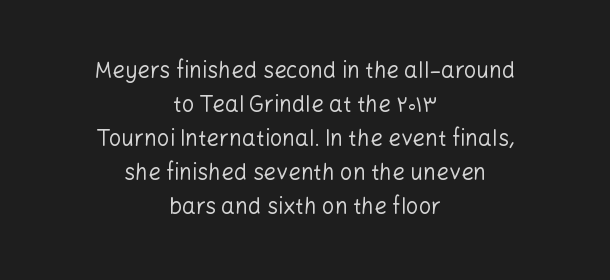
The leading is moderate, giving the passage an even texture. Descender tails drop into unmarked territory. Tracking value appears to be zero — textbook default spacing. A typesetter would mark this as roman, not italic. A centered setting, common on invitations and titles, is used for this passage.
